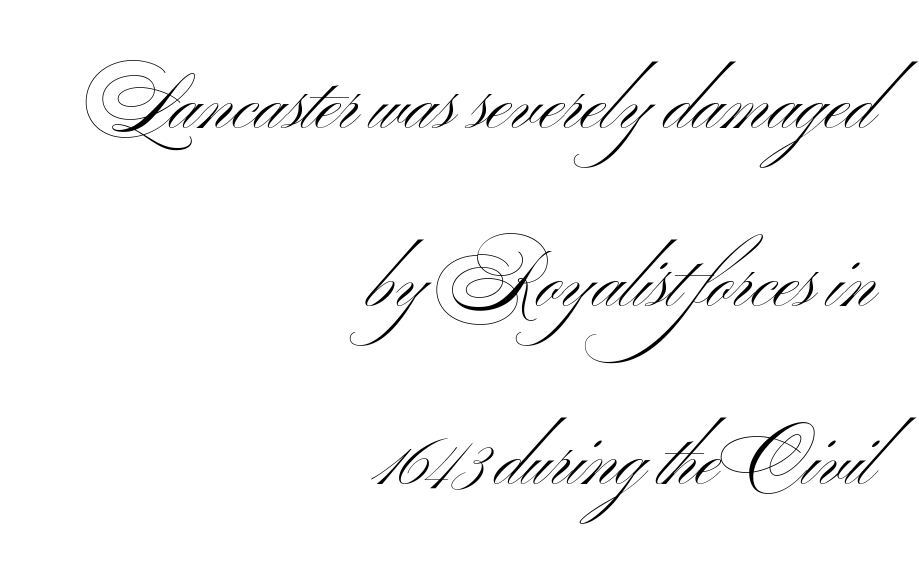
Q: Is the text bold? A: No.
Q: Is the text italic (slanted)? A: Yes.
Q: Is the typeface a serif or a sans-serif typeface? A: Sans-serif.
Q: Is the text underlined? A: No.
Q: How is the paragraph aligned? A: Right-aligned.
Q: Is the spacing between letters normal or unusually wide? A: Normal.
Q: Is the spacing between lines tight, normal or loose? A: Loose.
Q: Width (condensed, normal, or wide)? A: Wide.
Q: Stroke contrast? A: Medium.
Q: x-height? A: Small.
Q: Monospaced? A: No.
